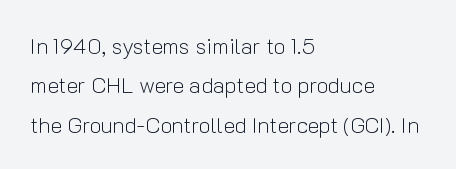
The horizontal fit of the characters is conventional and even. Horizontal alignment here is leftward, the default for most running prose. Descenders are the only things crossing below the line. The characters are drawn with everyday or finer stroke widths.
